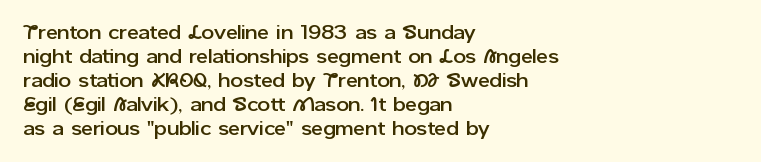
The image shows 20 px text type, upright; set left-aligned, line spacing 1.2x, normal letter spacing, not underlined.
